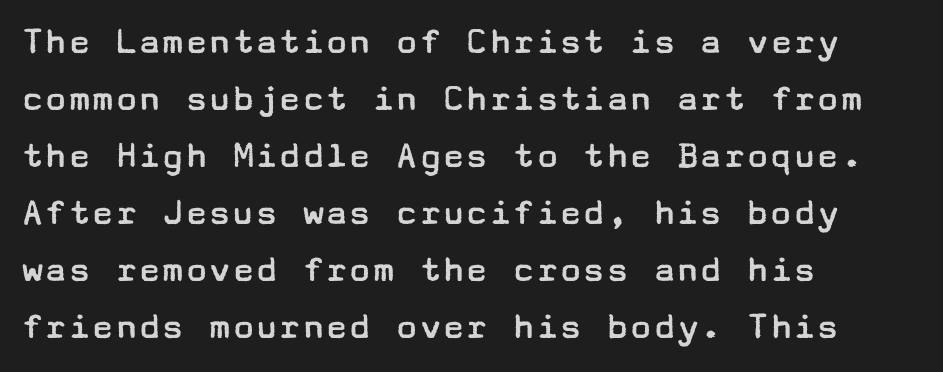
The image shows 39 px regular-weight, wide sans-serif type, upright; set left-aligned, normal line spacing (1.46x), normal letter spacing, not underlined; low stroke contrast and a medium x-height.
